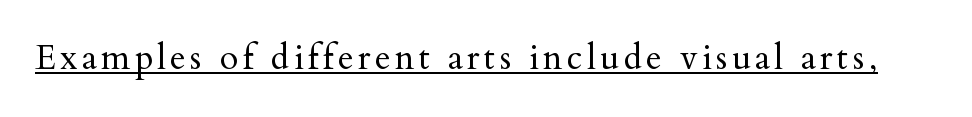
The letters stand straight up with perfectly vertical stems. This rendering features underlined lettering. Is this a sans? No — the strokes have serifs. The passage shown is not bold in any degree.
